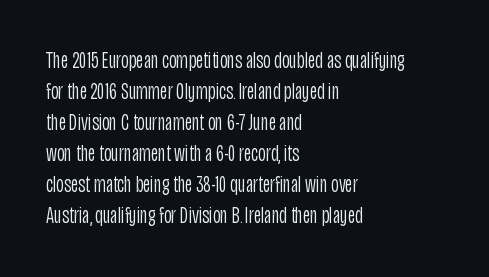
Posture: upright roman. The ragged edge is on the right, which tells us the setting is flush left. Reading down the column, the eye jumps a familiar distance to each next line. The specimen omits any rule beneath the text block's lines. The face looks like a standard text weight, possibly lighter.
